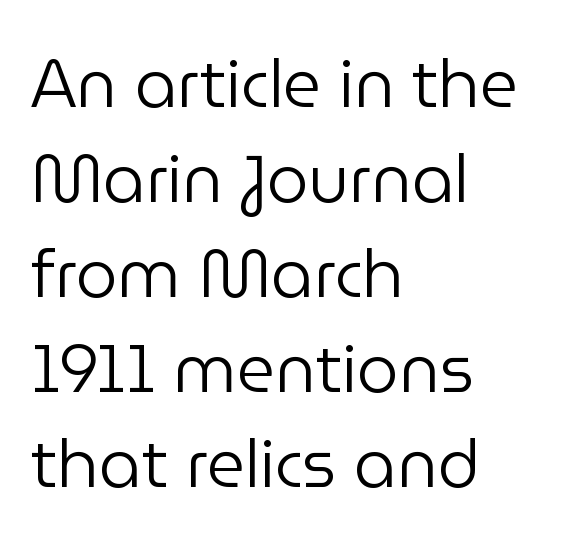
{"serif": "no", "italic": "no", "bold": "no", "weight": "regular", "width": "normal", "stroke_contrast": "low", "x_height": "medium", "monospaced": "no", "underline": "no", "align": "left", "line_spacing": "normal", "line_spacing_ratio": 1.44, "letter_spacing": "normal", "letter_spacing_em": 0.0, "glyph_px": 66}
